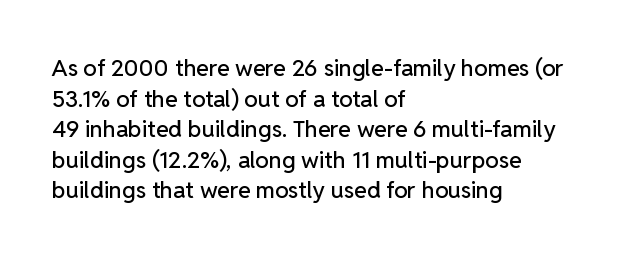
A typesetter would call this leading conventional body-copy spacing. No italicization has been applied; the sample stays upright. Tracking value appears to be zero — textbook default spacing. Short and long lines alike share a common starting point at left. Decoration check: the copy has no underline.
